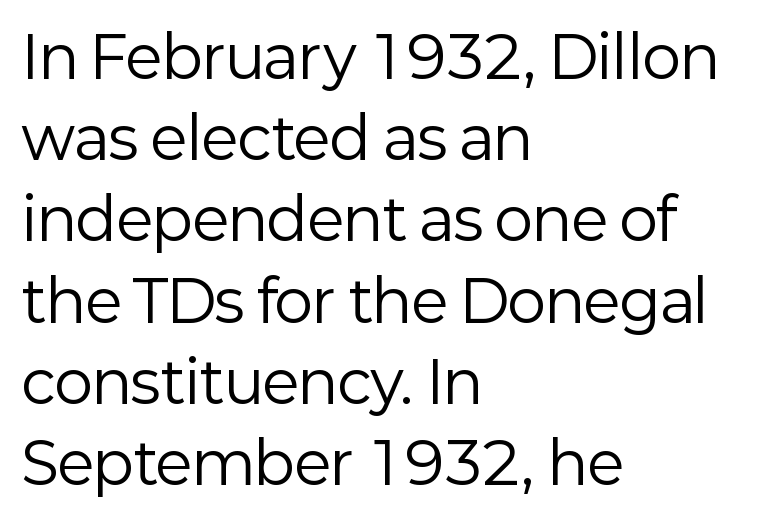
{"serif": "no", "italic": "no", "bold": "no", "weight": "regular", "width": "normal", "stroke_contrast": "low", "x_height": "medium", "monospaced": "no", "underline": "no", "align": "left", "line_spacing": "normal", "line_spacing_ratio": 1.4, "letter_spacing": "normal", "letter_spacing_em": 0.0, "glyph_px": 58}
